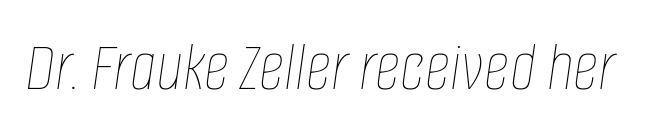
Q: Is the text bold? A: No.
Q: Is the text italic (slanted)? A: Yes, it leans right by about 8 degrees.
Q: Is the text underlined? A: No.
Q: Is the spacing between letters normal or unusually wide? A: Normal.
Q: Width (condensed, normal, or wide)? A: Condensed.
Q: Stroke contrast? A: Low.
Q: x-height? A: Large.
Q: Monospaced? A: No.
